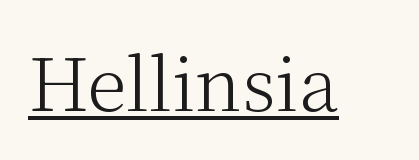
{"serif": "yes", "italic": "no", "bold": "no", "weight": "light", "width": "normal", "stroke_contrast": "medium", "x_height": "medium", "monospaced": "no", "underline": "yes", "letter_spacing": "normal", "letter_spacing_em": 0.0, "glyph_px": 72}
